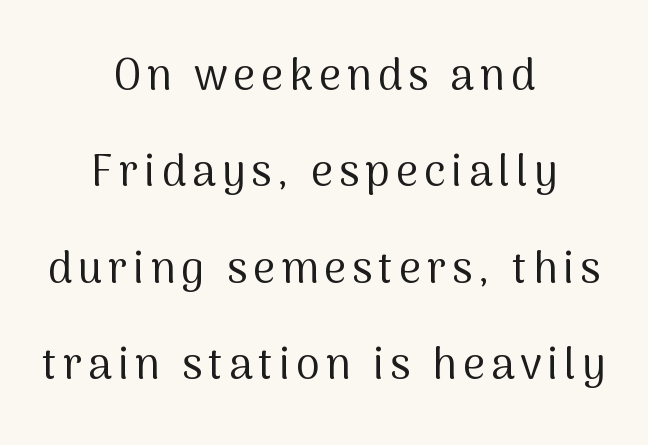
Notice the wide empty band between every row — that's loose leading. Unlike a traditional serif, this face leaves its strokes unadorned. Decoration check: the copy has no underline. Weight class: somewhere from thin through regular.
